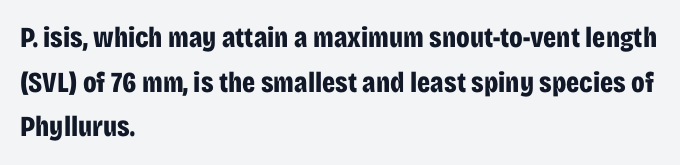
Q: Is the text bold? A: Yes.
Q: Is the text italic (slanted)? A: No, it is upright.
Q: Is the typeface a serif or a sans-serif typeface? A: Sans-serif.
Q: Is the text underlined? A: No.
Q: How is the paragraph aligned? A: Left-aligned.
Q: Is the spacing between letters normal or unusually wide? A: Normal.
Q: Is the spacing between lines tight, normal or loose? A: Normal.
Q: Width (condensed, normal, or wide)? A: Condensed.
Q: Stroke contrast? A: Low.
Q: x-height? A: Large.
Q: Monospaced? A: No.
